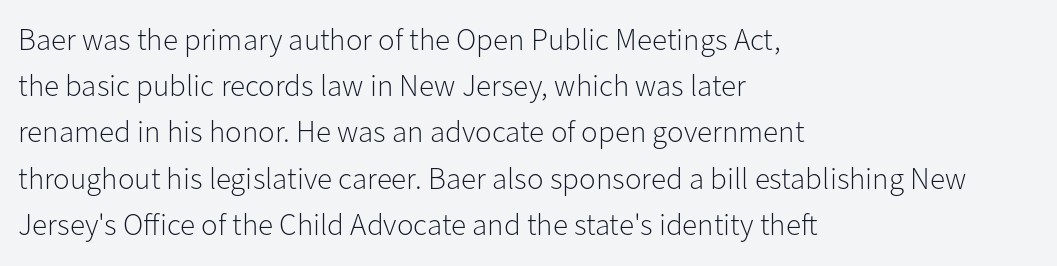
{"serif": "no", "italic": "no", "bold": "no", "weight": "light", "width": "normal", "stroke_contrast": "low", "x_height": "medium", "monospaced": "no", "underline": "no", "align": "left", "line_spacing": "normal", "line_spacing_ratio": 1.49, "letter_spacing": "normal", "letter_spacing_em": 0.0, "glyph_px": 31}
